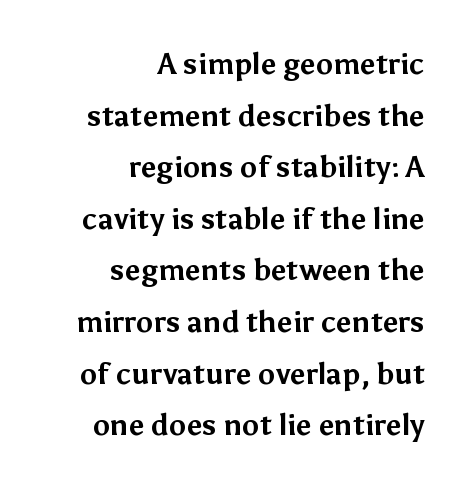
{"serif": "no", "italic": "no", "bold": "yes", "weight": "bold", "width": "normal", "stroke_contrast": "medium", "x_height": "medium", "monospaced": "no", "underline": "no", "align": "right", "line_spacing_ratio": 1.78, "letter_spacing": "normal", "letter_spacing_em": 0.0, "glyph_px": 29}
